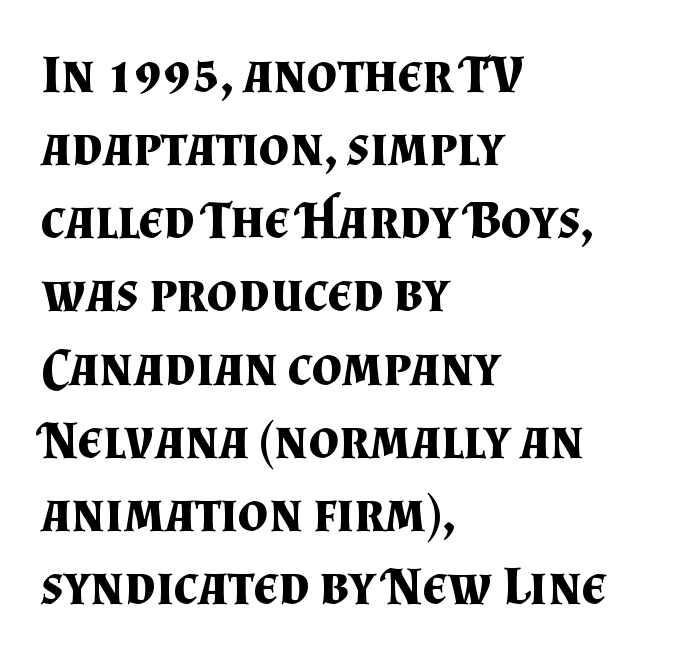
Is this a sans? No — the strokes have serifs. Designer's note — italics off, roman on. A bare baseline throughout the passage. The leading is moderate, giving the passage an even texture. There is no visible air inserted between adjacent glyphs.
